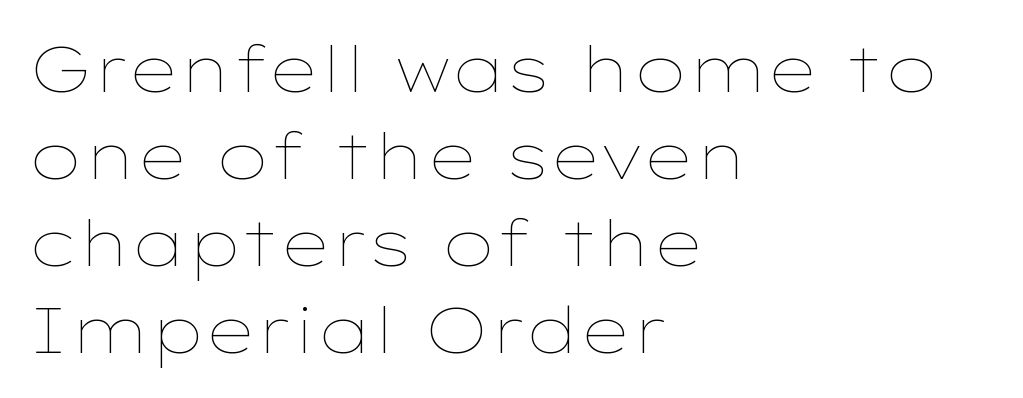
The image shows 64 px thin, wide type, upright; set left-aligned, normal line spacing (1.36x), normal letter spacing, not underlined; low stroke contrast and a medium x-height.
